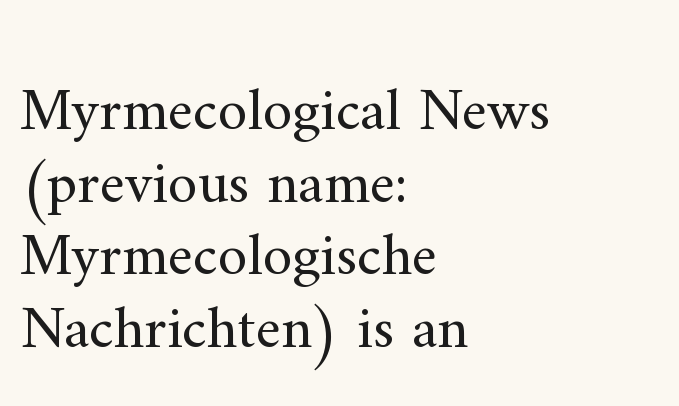
Q: Is the text bold? A: No.
Q: Is the text italic (slanted)? A: No, it is upright.
Q: Is the typeface a serif or a sans-serif typeface? A: Serif.
Q: Is the text underlined? A: No.
Q: How is the paragraph aligned? A: Left-aligned.
Q: Is the spacing between letters normal or unusually wide? A: Normal.
Q: Width (condensed, normal, or wide)? A: Normal.
Q: Stroke contrast? A: Medium.
Q: x-height? A: Small.
Q: Monospaced? A: No.
